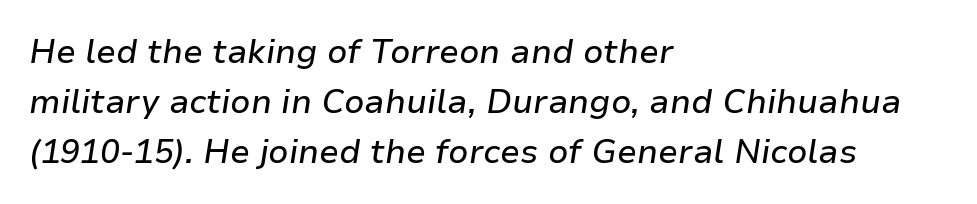
The image shows 33 px text type, italic (leaning right); set left-aligned, normal line spacing (1.51x), normal letter spacing, not underlined; low stroke contrast and a medium x-height.
